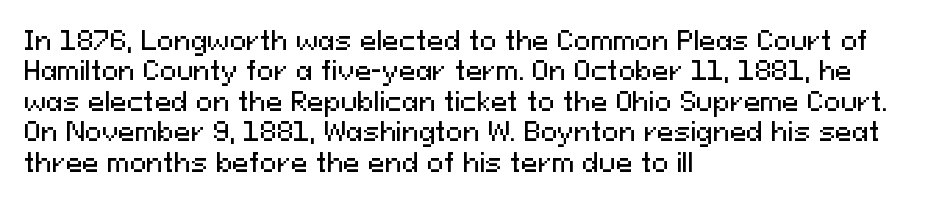
{"italic": "no", "underline": "no", "align": "left", "line_spacing_ratio": 1.22, "letter_spacing": "normal", "letter_spacing_em": 0.0, "glyph_px": 25}
